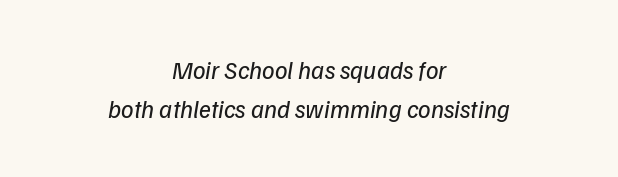
Q: Is the text bold? A: No.
Q: Is the text italic (slanted)? A: Yes, it leans right by about 9 degrees.
Q: Is the text underlined? A: No.
Q: How is the paragraph aligned? A: Centered.
Q: Is the spacing between letters normal or unusually wide? A: Normal.
Q: Is the spacing between lines tight, normal or loose? A: Normal.
